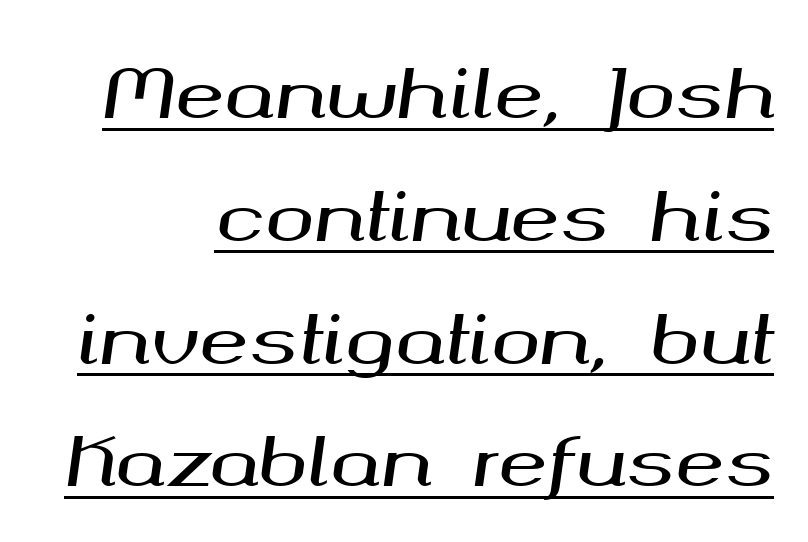
{"italic": "yes", "lean": "right", "slant_degrees": 8, "width": "wide", "stroke_contrast": "medium", "x_height": "medium", "monospaced": "no", "underline": "yes", "align": "right", "line_spacing_ratio": 1.86, "letter_spacing": "normal", "letter_spacing_em": 0.0, "glyph_px": 66}
